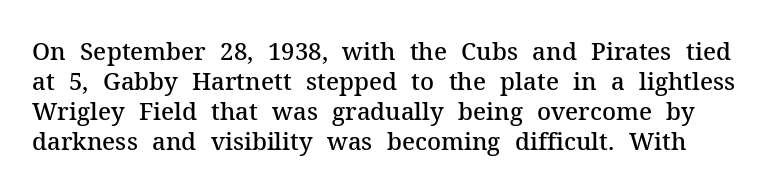
{"italic": "no", "bold": "semi", "underline": "no", "line_spacing": "normal", "line_spacing_ratio": 1.25, "letter_spacing": "normal", "letter_spacing_em": 0.0, "glyph_px": 24}
